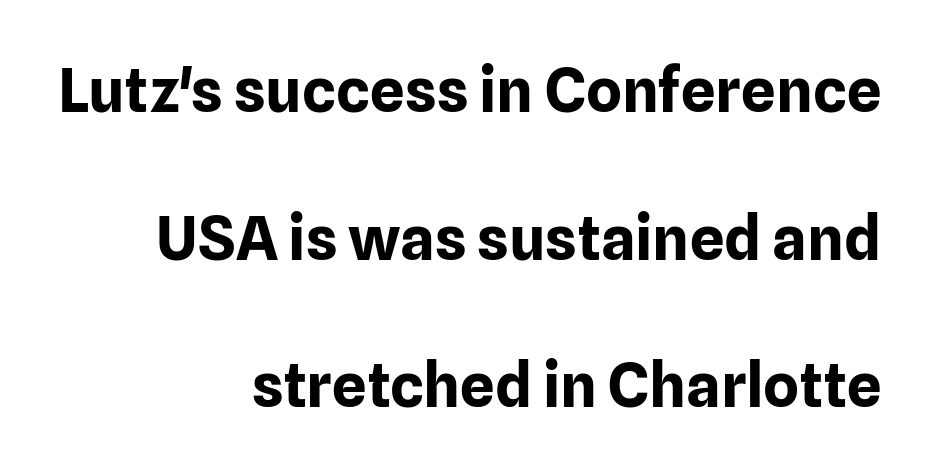
{"serif": "no", "italic": "no", "bold": "yes", "weight": "bold", "width": "normal", "stroke_contrast": "low", "x_height": "medium", "monospaced": "no", "underline": "no", "align": "right", "line_spacing": "loose", "line_spacing_ratio": 2.42, "letter_spacing": "normal", "letter_spacing_em": 0.0, "glyph_px": 61}
